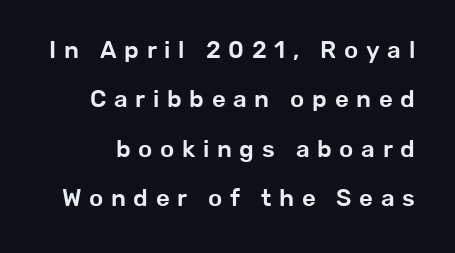
Someone cranked the tracking dial way up on this one. Any mark beneath the type? The region is blank. Rendered with straight, roman letterforms. This block would shrink considerably if given ordinary leading; it's expanded now.
